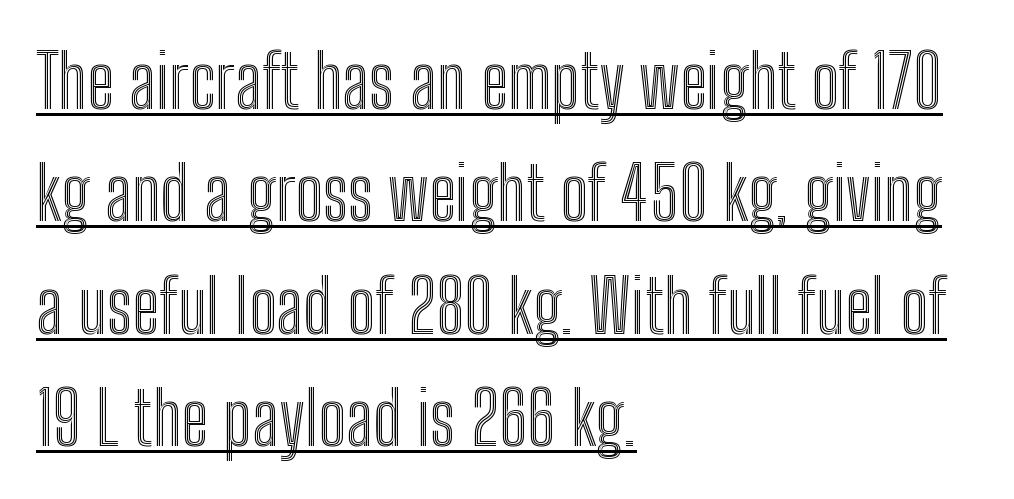
The image shows 74 px condensed type, upright; set left-aligned, normal line spacing (1.52x), normal letter spacing, underlined; a medium x-height.
